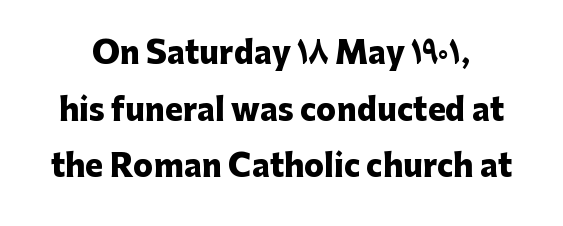
The image shows 30 px heavy sans-serif type, upright; set line spacing 1.89x, normal letter spacing, not underlined; low stroke contrast and a medium x-height.
